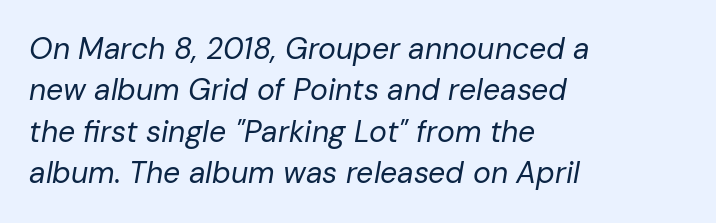
Summary of weight: not heavy and not bold. Tracking value appears to be zero — textbook default spacing. Anything drawn beneath the words? Only blank space. The passage shown leans; its letterforms are oblique. Evenly set lines give the paragraph a standard silhouette. A classic flush-left, rag-right setting is used for this passage.
